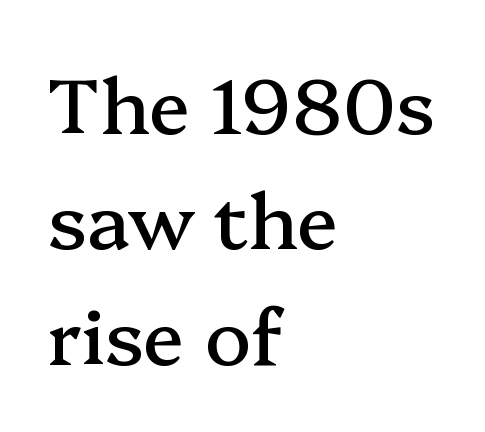
Q: Is the text italic (slanted)? A: No, it is upright.
Q: Is the typeface a serif or a sans-serif typeface? A: Serif.
Q: Is the text underlined? A: No.
Q: How is the paragraph aligned? A: Left-aligned.
Q: Is the spacing between letters normal or unusually wide? A: Normal.
Q: Is the spacing between lines tight, normal or loose? A: Normal.
Q: Width (condensed, normal, or wide)? A: Normal.
Q: Stroke contrast? A: Medium.
Q: x-height? A: Medium.
Q: Monospaced? A: No.
